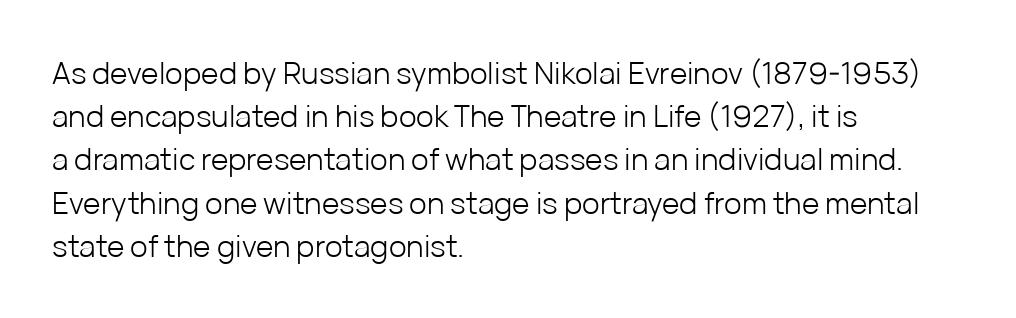
The image shows 30 px light sans-serif type, upright; set left-aligned, normal line spacing (1.44x), normal letter spacing, not underlined; low stroke contrast and a medium x-height.
